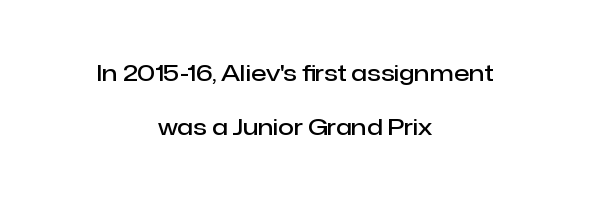
The image shows 23 px text type, upright; set centered, loose line spacing (2.33x), normal letter spacing, not underlined.
